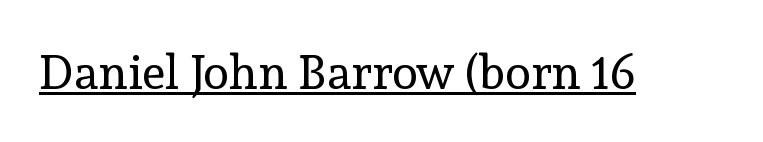
{"serif": "yes", "italic": "no", "bold": "no", "weight": "regular", "width": "normal", "x_height": "medium", "monospaced": "no", "underline": "yes", "letter_spacing": "normal", "letter_spacing_em": 0.0, "glyph_px": 48}
